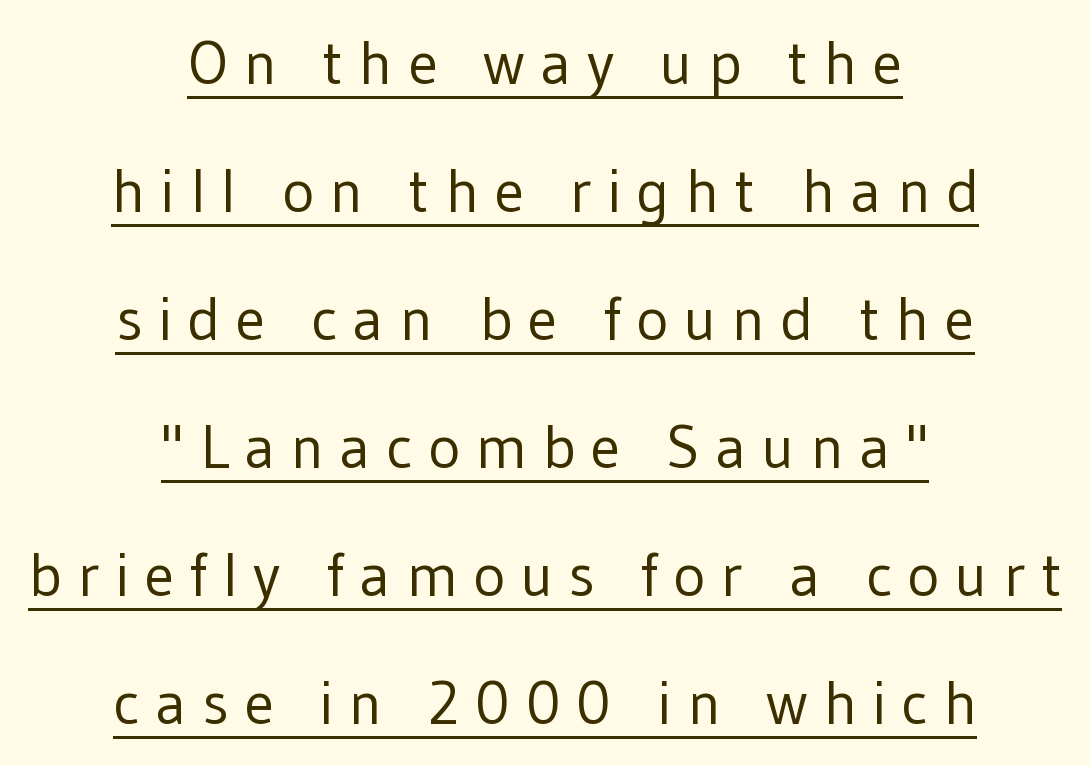
The image shows 61 px regular-weight sans-serif type, upright; set centered, loose line spacing (2.1x), unusually wide letter spacing (+0.25 em), underlined; low stroke contrast and a medium x-height.
